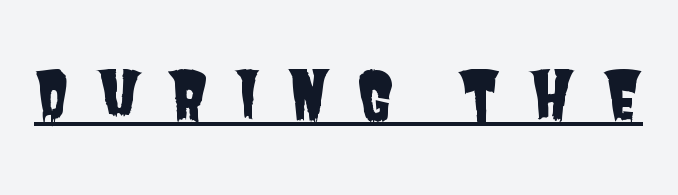
Q: Is the typeface a serif or a sans-serif typeface? A: Sans-serif.
Q: Is the text underlined? A: Yes.
Q: Is the spacing between letters normal or unusually wide? A: Unusually wide.
Q: Width (condensed, normal, or wide)? A: Condensed.
Q: Stroke contrast? A: Low.
Q: x-height? A: Large.
Q: Monospaced? A: No.
